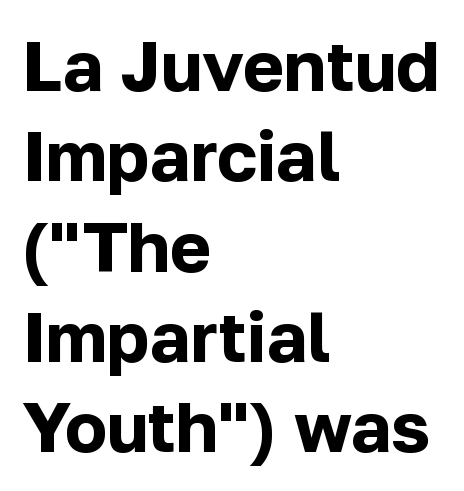
Q: Is the text bold? A: Yes.
Q: Is the text italic (slanted)? A: No, it is upright.
Q: Is the typeface a serif or a sans-serif typeface? A: Sans-serif.
Q: Is the text underlined? A: No.
Q: How is the paragraph aligned? A: Left-aligned.
Q: Is the spacing between letters normal or unusually wide? A: Normal.
Q: Is the spacing between lines tight, normal or loose? A: Normal.
Q: Width (condensed, normal, or wide)? A: Normal.
Q: Stroke contrast? A: Low.
Q: x-height? A: Medium.
Q: Monospaced? A: No.
